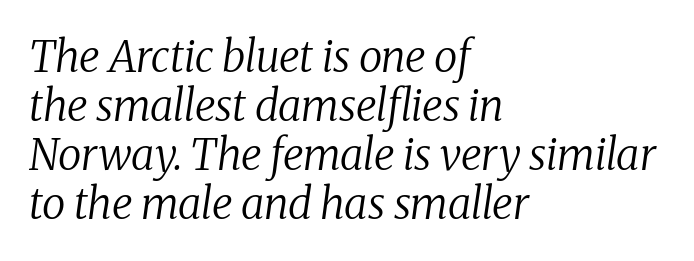
Q: Is the text bold? A: No.
Q: Is the text italic (slanted)? A: Yes, it leans right by about 8 degrees.
Q: Is the typeface a serif or a sans-serif typeface? A: Serif.
Q: Is the text underlined? A: No.
Q: How is the paragraph aligned? A: Left-aligned.
Q: Is the spacing between letters normal or unusually wide? A: Normal.
Q: Is the spacing between lines tight, normal or loose? A: Tight.
Q: Width (condensed, normal, or wide)? A: Normal.
Q: Stroke contrast? A: Medium.
Q: x-height? A: Medium.
Q: Monospaced? A: No.
